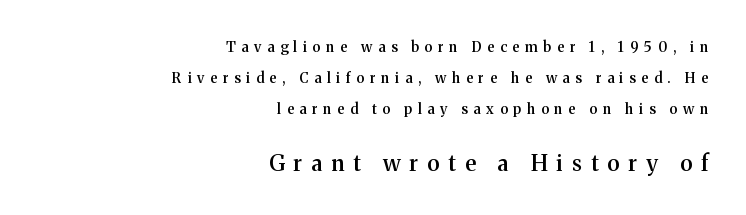
The lines are quadded right. Emphasis by weight is partial: semibold. It's the straight-up-and-down kind of type. This block would shrink considerably if given ordinary leading; it's expanded now. Each word looks stretched out because of the extra space between its letters.
